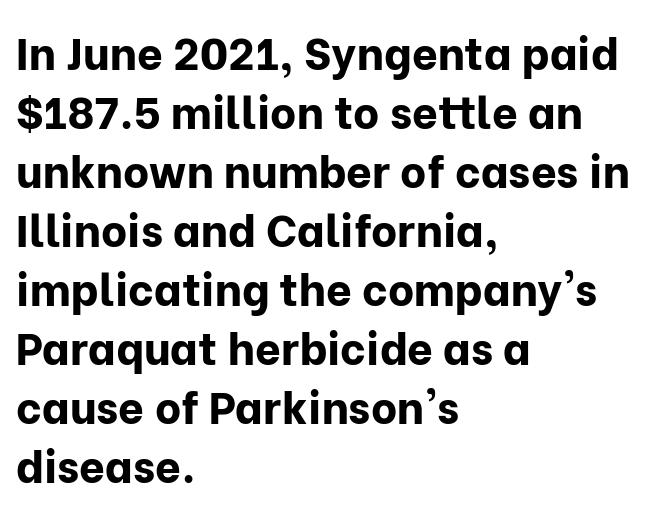
{"serif": "no", "italic": "no", "bold": "yes", "weight": "bold", "width": "normal", "stroke_contrast": "low", "x_height": "medium", "monospaced": "no", "underline": "no", "align": "left", "line_spacing": "normal", "line_spacing_ratio": 1.31, "letter_spacing": "normal", "letter_spacing_em": 0.0, "glyph_px": 45}
